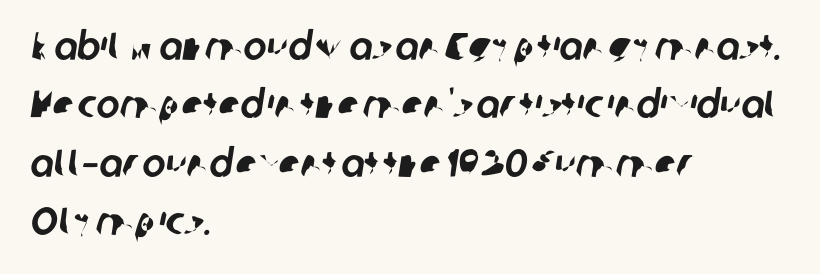
The face used here is rendered with its standard letterfit. Compared with a centered layout, this one pins lines to the left instead. Type without underlining. In terms of leading, this rendering sits right in the middle. Spacing verdict: proportional, widths tailored to each character.
